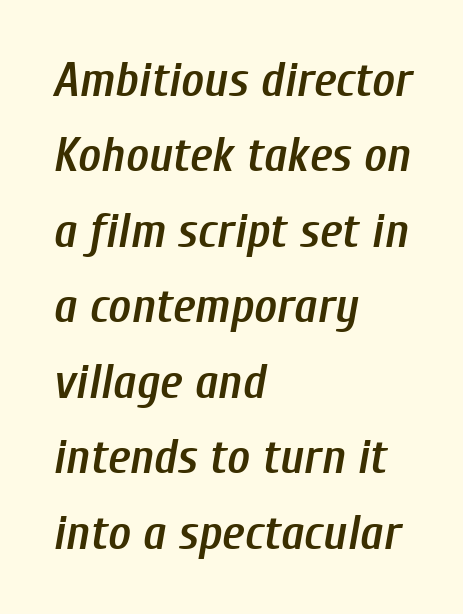
Q: Is the text bold? A: Semi-bold.
Q: Is the text italic (slanted)? A: Yes, it leans right by about 10 degrees.
Q: Is the text underlined? A: No.
Q: How is the paragraph aligned? A: Left-aligned.
Q: Is the spacing between letters normal or unusually wide? A: Normal.
Q: Is the spacing between lines tight, normal or loose? A: Normal.
Q: Width (condensed, normal, or wide)? A: Condensed.
Q: Stroke contrast? A: Low.
Q: x-height? A: Medium.
Q: Monospaced? A: No.
